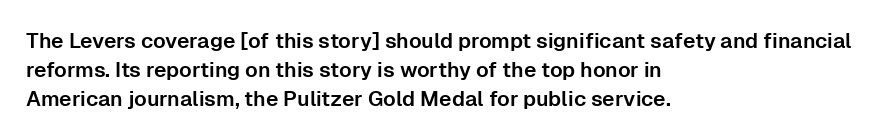
{"italic": "no", "underline": "no", "align": "left", "line_spacing": "normal", "line_spacing_ratio": 1.38, "letter_spacing": "normal", "letter_spacing_em": 0.0, "glyph_px": 21}
